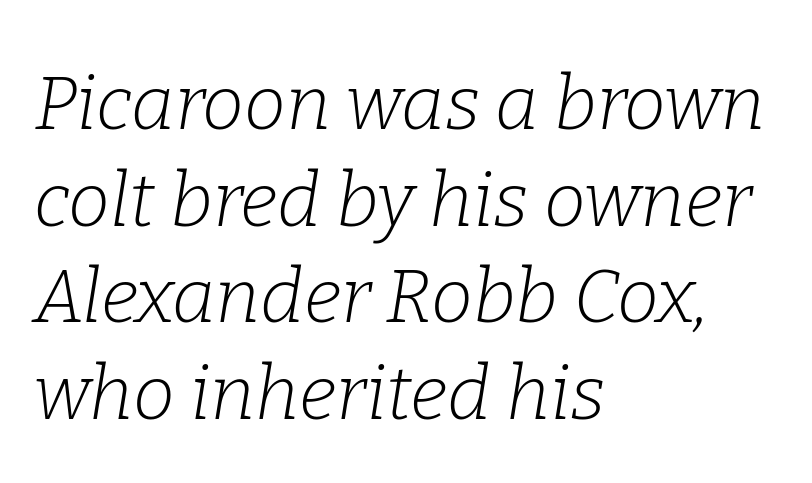
The image shows 75 px light serif type, italic (leaning right); set left-aligned, normal line spacing (1.29x), normal letter spacing, not underlined; low stroke contrast and a medium x-height.
